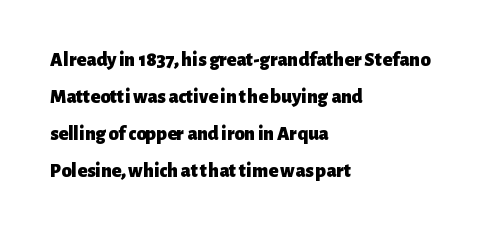
The image shows 20 px bold type, upright; set left-aligned, line spacing 1.85x, normal letter spacing, not underlined.
